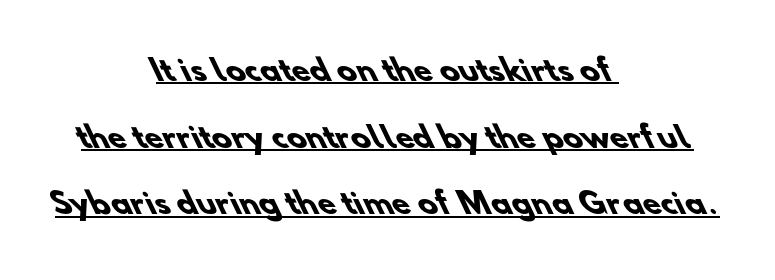
{"serif": "no", "bold": "yes", "weight": "heavy", "width": "normal", "stroke_contrast": "low", "x_height": "small", "monospaced": "no", "underline": "yes", "align": "center", "line_spacing": "loose", "line_spacing_ratio": 2.3, "letter_spacing": "normal", "letter_spacing_em": 0.0, "glyph_px": 29}
